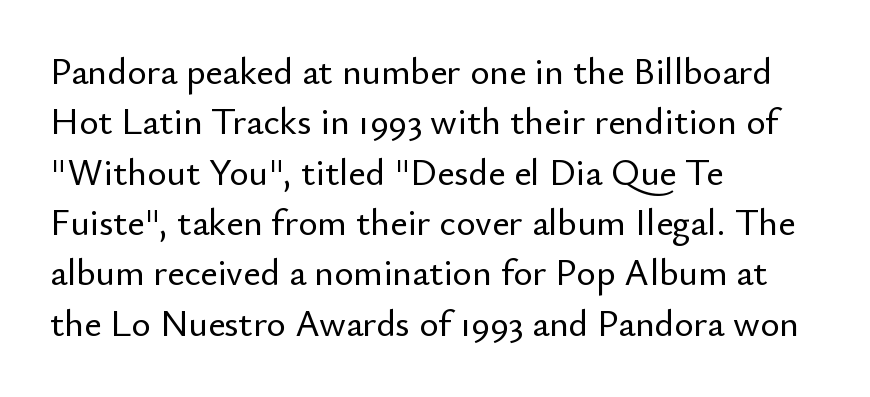
The image shows 37 px sans-serif type, upright; set left-aligned, normal line spacing (1.36x), normal letter spacing, not underlined; low stroke contrast and a small x-height.
